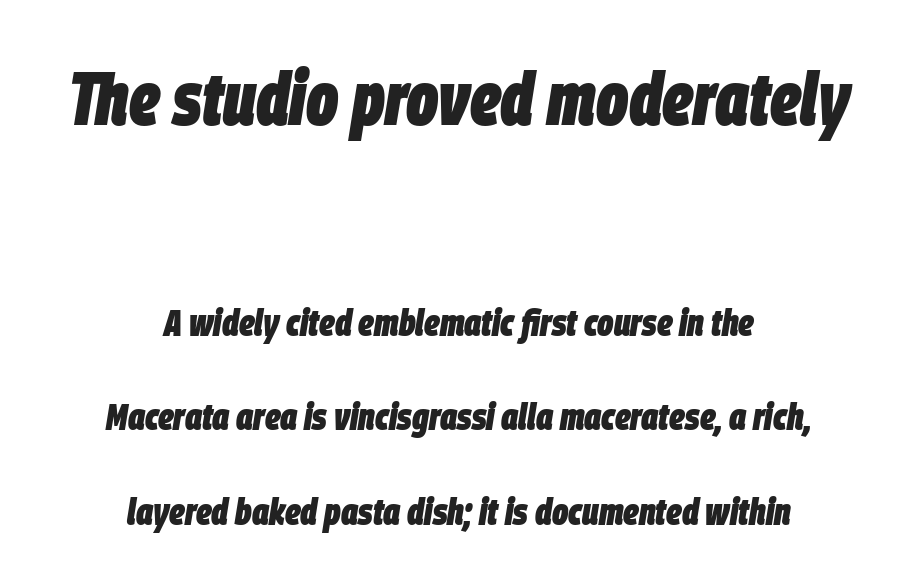
{"italic": "yes", "lean": "right", "slant_degrees": 9, "bold": "yes", "weight": "heavy", "width": "condensed", "stroke_contrast": "low", "x_height": "large", "monospaced": "no", "underline": "no", "align": "center", "line_spacing": "loose", "line_spacing_ratio": 2.49, "letter_spacing": "normal", "letter_spacing_em": 0.0, "larger_block": "first", "size_ratio": 1.97, "glyph_px": 75}
